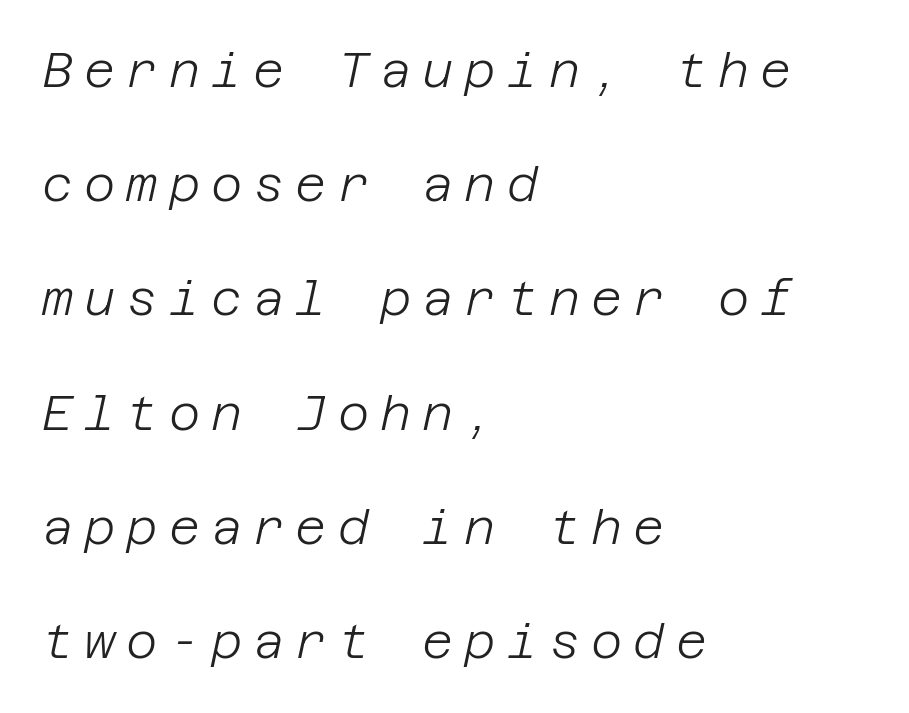
Teacher's note: observe the even left margin — that is flush-left alignment. Successive baselines arrive slowly, with a big drop between each. Is the letter spacing exaggerated? Yes — the characters are pushed far apart. The letterforms sit at book weight or below. Italic: yes, the glyphs are oblique.
